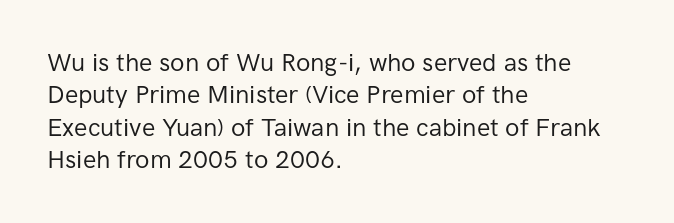
{"italic": "no", "bold": "no", "underline": "no", "align": "left", "line_spacing": "normal", "line_spacing_ratio": 1.3, "letter_spacing": "normal", "letter_spacing_em": 0.0, "glyph_px": 25}
